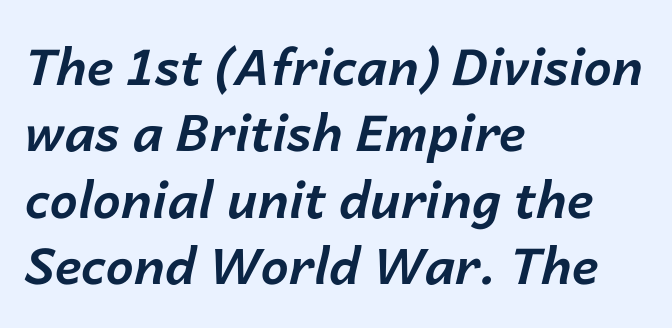
Q: Is the text bold? A: Yes.
Q: Is the text italic (slanted)? A: Yes, it leans right by about 14 degrees.
Q: Is the text underlined? A: No.
Q: How is the paragraph aligned? A: Left-aligned.
Q: Is the spacing between letters normal or unusually wide? A: Normal.
Q: Is the spacing between lines tight, normal or loose? A: Normal.
Q: Width (condensed, normal, or wide)? A: Normal.
Q: Stroke contrast? A: Low.
Q: x-height? A: Medium.
Q: Monospaced? A: No.
